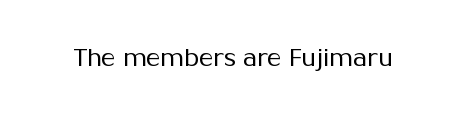
{"italic": "no", "bold": "no", "underline": "no", "letter_spacing": "normal", "letter_spacing_em": 0.0, "glyph_px": 24}
